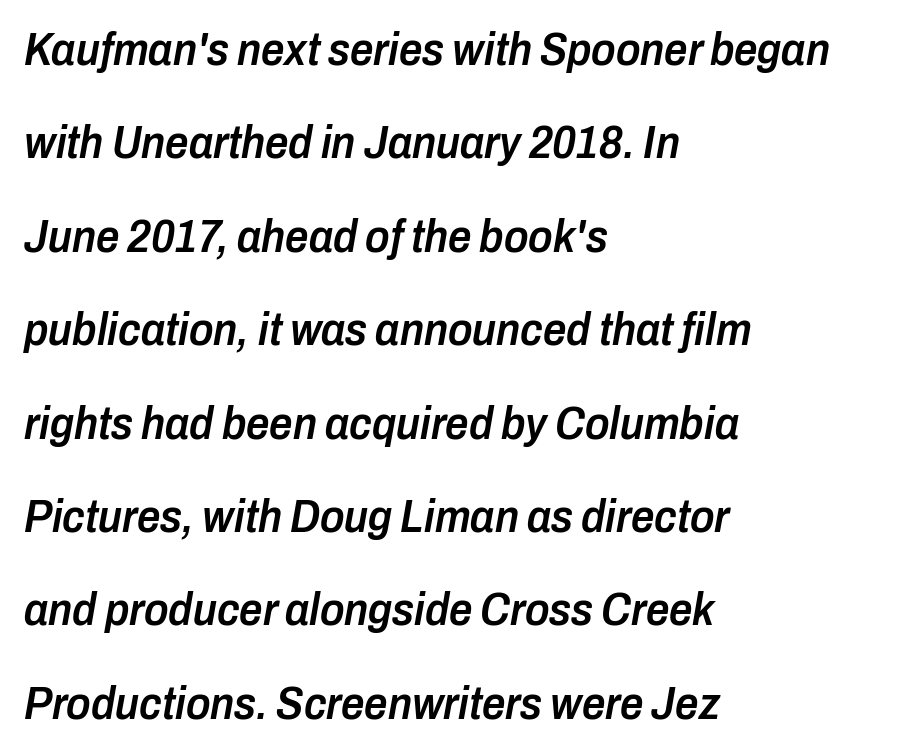
{"italic": "yes", "lean": "right", "slant_degrees": 10, "bold": "semi", "weight": "semibold", "width": "condensed", "stroke_contrast": "low", "x_height": "medium", "monospaced": "no", "underline": "no", "align": "left", "line_spacing": "loose", "line_spacing_ratio": 2.03, "letter_spacing": "normal", "letter_spacing_em": 0.0, "glyph_px": 46}
